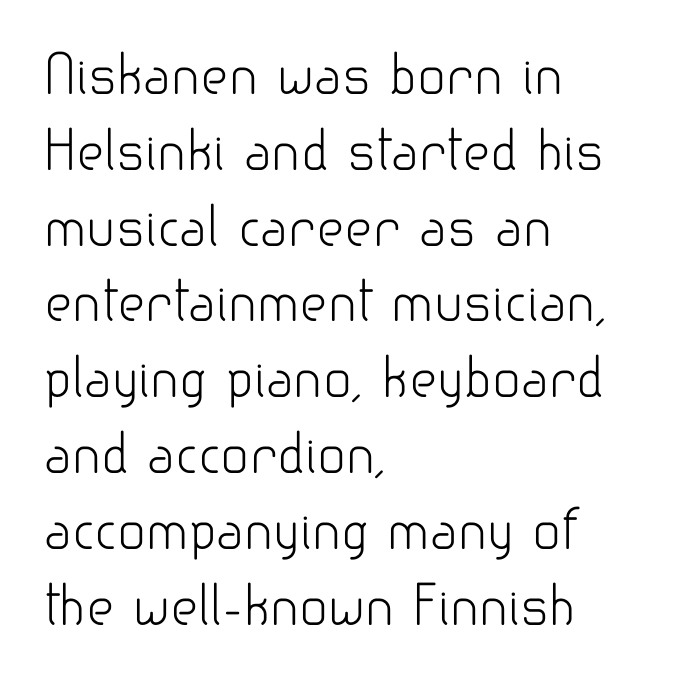
The letters advance in unequal steps, a hallmark of proportional type. Nothing unusual about the tracking: characters are spaced as the font intends. Every row of glyphs begins at an identical x-position on the left. Posture: upright roman.
